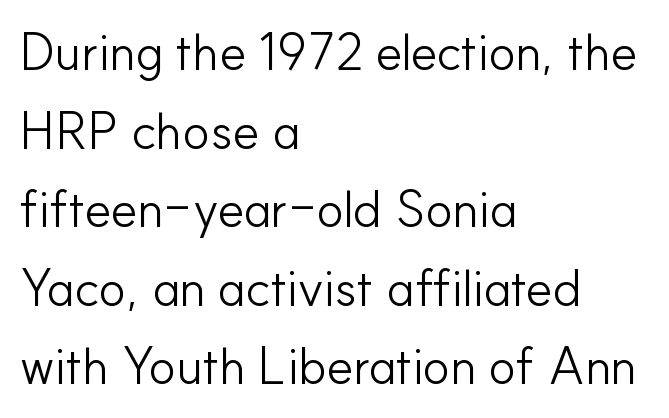
The image shows 51 px light sans-serif type, upright; set left-aligned, normal line spacing (1.54x), normal letter spacing, not underlined; low stroke contrast and a small x-height.
